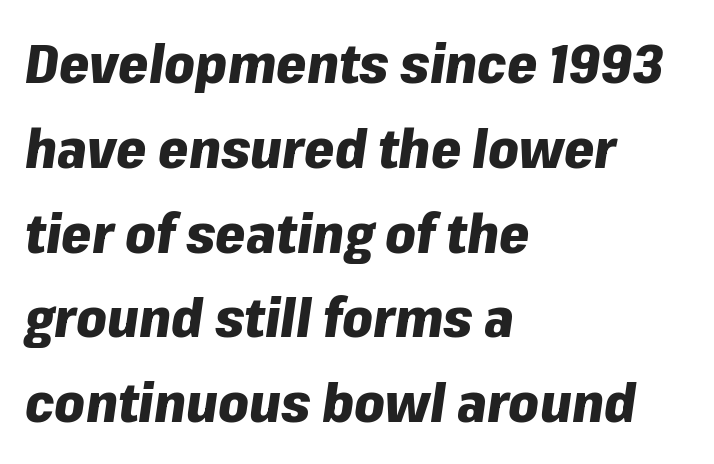
{"italic": "yes", "lean": "right", "slant_degrees": 8, "bold": "yes", "weight": "heavy", "width": "normal", "stroke_contrast": "low", "x_height": "medium", "monospaced": "no", "underline": "no", "align": "left", "line_spacing": "normal", "line_spacing_ratio": 1.57, "letter_spacing": "normal", "letter_spacing_em": 0.0, "glyph_px": 54}
